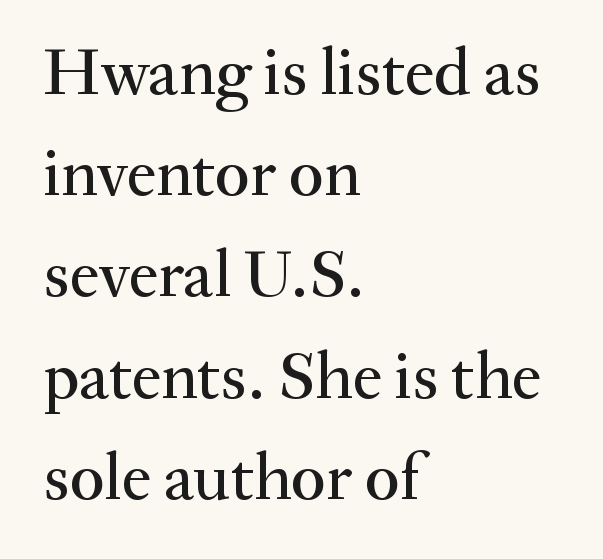
The image shows 67 px serif type, upright; set left-aligned, normal line spacing (1.51x), normal letter spacing, not underlined; medium stroke contrast and a small x-height.
